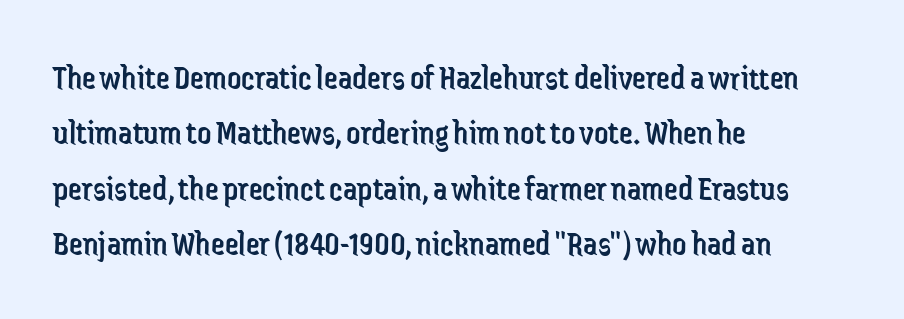
The space beneath each line is pristine and unruled. Posture: vertical. Spacing between characters is what you'd get straight out of the box. A light-to-regular cut is what we see here. Stroke terminals: plain, sans-serif.
